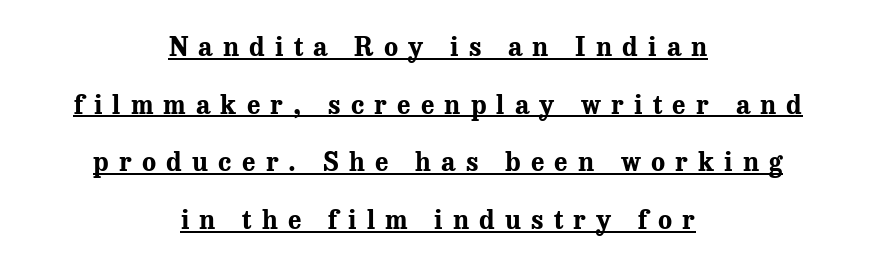
{"italic": "no", "bold": "yes", "underline": "yes", "align": "center", "line_spacing": "loose", "line_spacing_ratio": 2.22, "letter_spacing": "wide", "letter_spacing_em": 0.39, "glyph_px": 26}
